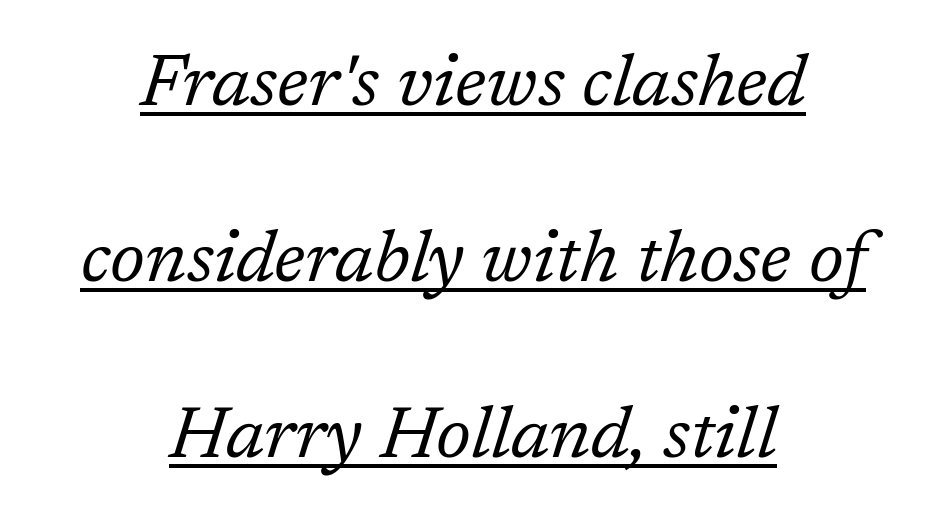
Q: Is the text bold? A: No.
Q: Is the text italic (slanted)? A: Yes, it leans right by about 17 degrees.
Q: Is the typeface a serif or a sans-serif typeface? A: Serif.
Q: Is the text underlined? A: Yes.
Q: How is the paragraph aligned? A: Centered.
Q: Is the spacing between letters normal or unusually wide? A: Normal.
Q: Is the spacing between lines tight, normal or loose? A: Loose.
Q: Width (condensed, normal, or wide)? A: Normal.
Q: Stroke contrast? A: Low.
Q: x-height? A: Medium.
Q: Monospaced? A: No.
